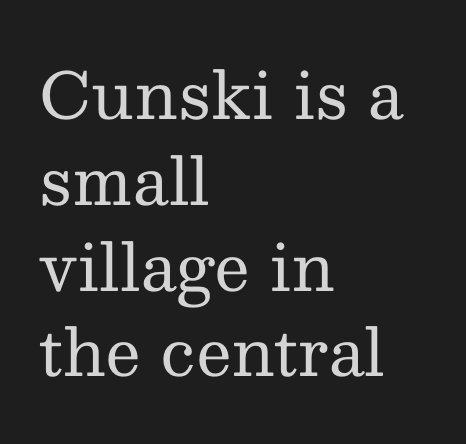
Q: Is the text bold? A: No.
Q: Is the text italic (slanted)? A: No, it is upright.
Q: Is the typeface a serif or a sans-serif typeface? A: Serif.
Q: Is the text underlined? A: No.
Q: How is the paragraph aligned? A: Left-aligned.
Q: Is the spacing between letters normal or unusually wide? A: Normal.
Q: Is the spacing between lines tight, normal or loose? A: Normal.
Q: Width (condensed, normal, or wide)? A: Normal.
Q: Stroke contrast? A: Medium.
Q: x-height? A: Medium.
Q: Monospaced? A: No.
